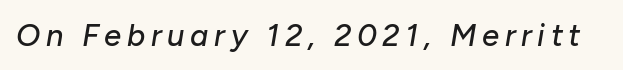
The image shows 31 px text type, italic (leaning right); set not underlined; low stroke contrast and a medium x-height.
